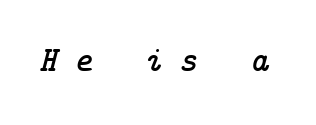
{"serif": "yes", "italic": "yes", "lean": "right", "slant_degrees": 14, "width": "normal", "stroke_contrast": "low", "x_height": "medium", "underline": "no", "letter_spacing": "wide", "letter_spacing_em": 0.45, "glyph_px": 36}
